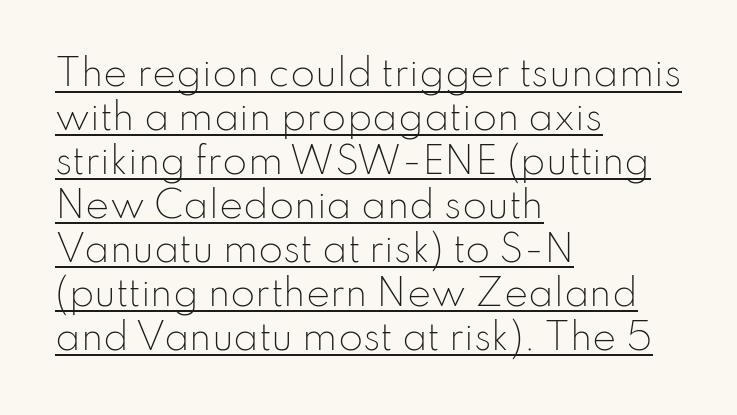
Q: Is the text bold? A: No.
Q: Is the text italic (slanted)? A: No, it is upright.
Q: Is the typeface a serif or a sans-serif typeface? A: Sans-serif.
Q: Is the text underlined? A: Yes.
Q: How is the paragraph aligned? A: Left-aligned.
Q: Is the spacing between letters normal or unusually wide? A: Normal.
Q: Width (condensed, normal, or wide)? A: Normal.
Q: Stroke contrast? A: Low.
Q: x-height? A: Small.
Q: Monospaced? A: No.
